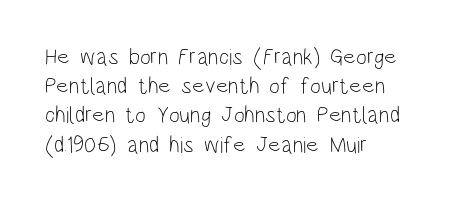
{"italic": "no", "bold": "no", "underline": "no", "align": "left", "line_spacing": "normal", "line_spacing_ratio": 1.27, "letter_spacing": "normal", "letter_spacing_em": 0.0, "glyph_px": 23}
